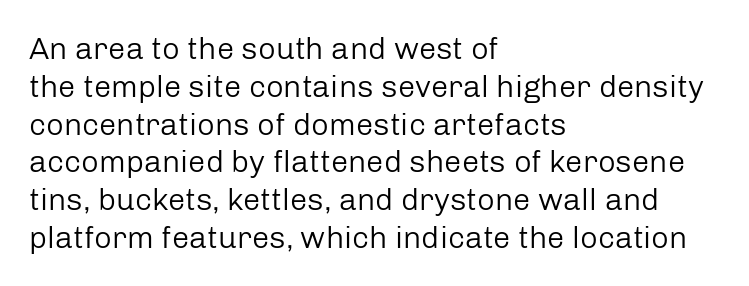
Q: Is the text bold? A: No.
Q: Is the text italic (slanted)? A: No, it is upright.
Q: Is the typeface a serif or a sans-serif typeface? A: Sans-serif.
Q: Is the text underlined? A: No.
Q: How is the paragraph aligned? A: Left-aligned.
Q: Is the spacing between letters normal or unusually wide? A: Normal.
Q: Width (condensed, normal, or wide)? A: Normal.
Q: Stroke contrast? A: Low.
Q: x-height? A: Medium.
Q: Monospaced? A: No.
